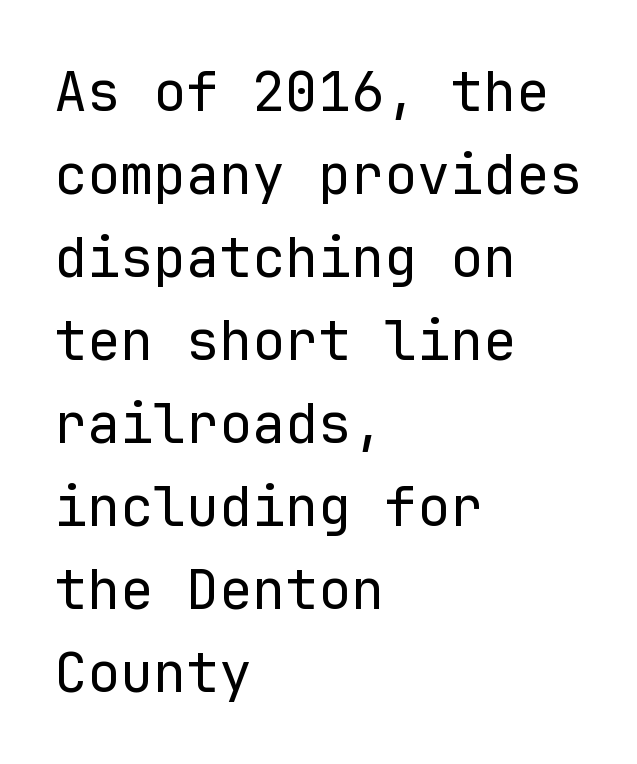
Q: Is the text bold? A: No.
Q: Is the text italic (slanted)? A: No, it is upright.
Q: Is the typeface a serif or a sans-serif typeface? A: Sans-serif.
Q: Is the text underlined? A: No.
Q: How is the paragraph aligned? A: Left-aligned.
Q: Is the spacing between letters normal or unusually wide? A: Normal.
Q: Is the spacing between lines tight, normal or loose? A: Normal.
Q: Width (condensed, normal, or wide)? A: Normal.
Q: Stroke contrast? A: Low.
Q: x-height? A: Medium.
Q: Monospaced? A: Yes.
